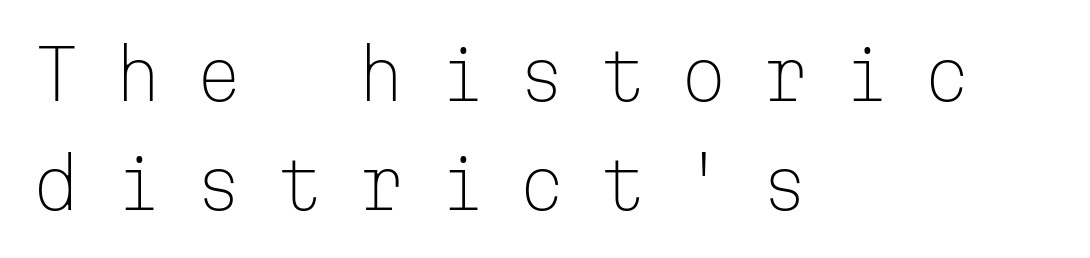
These lines have a slow, spaced-out rhythm from letter to letter. Examine the stroke ends and you'll find no serifs. Unbolded letterforms with no extra heft. Is this a fixed-width face? Yes — each glyph sits in an identical cell. Unlike italic type, these characters show no tilt at all.
